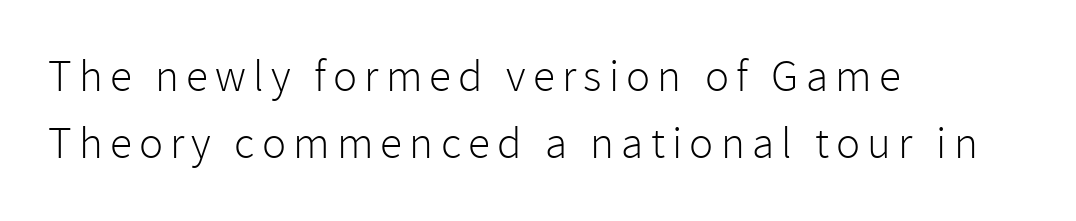
The image shows 45 px light sans-serif type, upright; set left-aligned, normal line spacing (1.49x), not underlined; low stroke contrast and a medium x-height.
